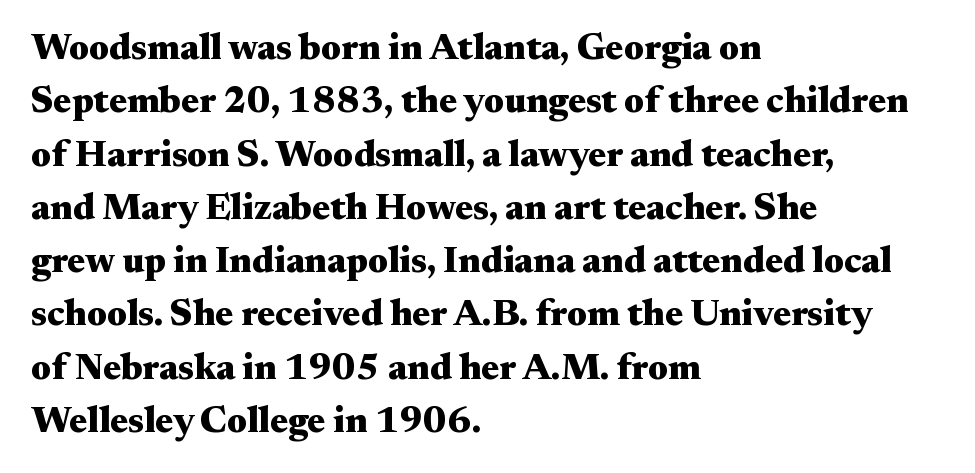
Q: Is the text bold? A: Yes.
Q: Is the text italic (slanted)? A: No, it is upright.
Q: Is the typeface a serif or a sans-serif typeface? A: Serif.
Q: Is the text underlined? A: No.
Q: How is the paragraph aligned? A: Left-aligned.
Q: Is the spacing between letters normal or unusually wide? A: Normal.
Q: Is the spacing between lines tight, normal or loose? A: Normal.
Q: Width (condensed, normal, or wide)? A: Wide.
Q: Stroke contrast? A: Medium.
Q: x-height? A: Small.
Q: Monospaced? A: No.
